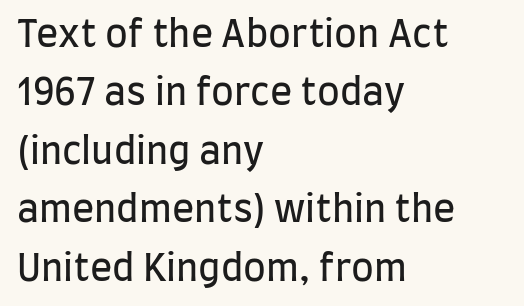
Q: Is the text bold? A: No.
Q: Is the text italic (slanted)? A: No, it is upright.
Q: Is the typeface a serif or a sans-serif typeface? A: Sans-serif.
Q: Is the text underlined? A: No.
Q: How is the paragraph aligned? A: Left-aligned.
Q: Is the spacing between letters normal or unusually wide? A: Normal.
Q: Is the spacing between lines tight, normal or loose? A: Normal.
Q: Width (condensed, normal, or wide)? A: Condensed.
Q: Stroke contrast? A: Low.
Q: x-height? A: Large.
Q: Monospaced? A: No.
